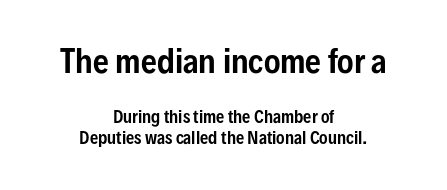
The image shows 31 px condensed sans-serif type, upright; set centered, normal line spacing (1.3x), normal letter spacing, not underlined; the first (top) block is 1.94x larger; low stroke contrast and a medium x-height.
